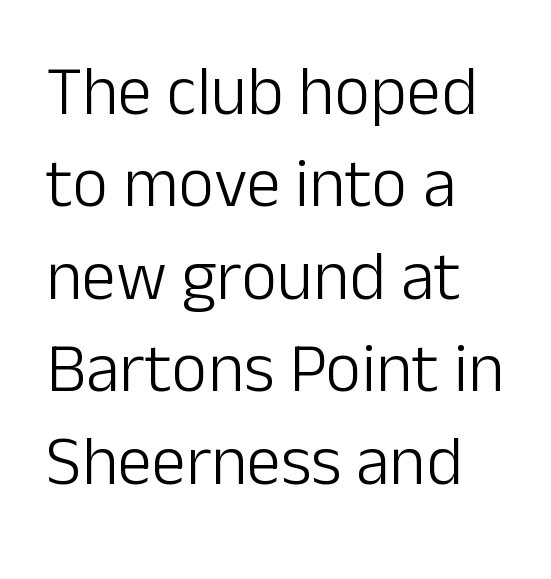
{"serif": "no", "italic": "no", "bold": "no", "weight": "light", "width": "normal", "stroke_contrast": "low", "x_height": "medium", "monospaced": "no", "underline": "no", "align": "left", "line_spacing": "normal", "line_spacing_ratio": 1.34, "letter_spacing": "normal", "letter_spacing_em": 0.0, "glyph_px": 69}
